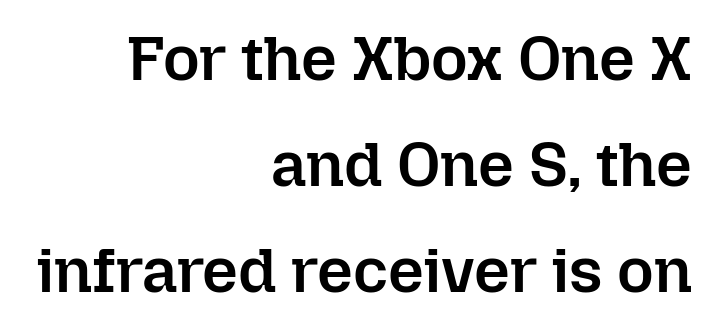
Q: Is the text bold? A: Semi-bold.
Q: Is the text italic (slanted)? A: No, it is upright.
Q: Is the text underlined? A: No.
Q: How is the paragraph aligned? A: Right-aligned.
Q: Is the spacing between letters normal or unusually wide? A: Normal.
Q: Is the spacing between lines tight, normal or loose? A: Normal.
Q: Width (condensed, normal, or wide)? A: Normal.
Q: Stroke contrast? A: Low.
Q: x-height? A: Medium.
Q: Monospaced? A: No.
